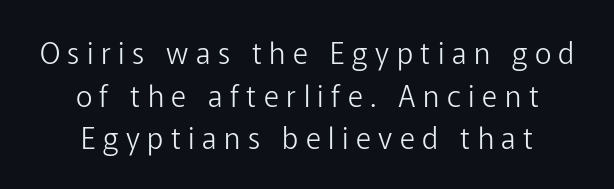
The image shows 29 px light sans-serif type, upright; set centered, normal line spacing (1.47x), unusually wide letter spacing (+0.26 em), not underlined; low stroke contrast and a medium x-height.
